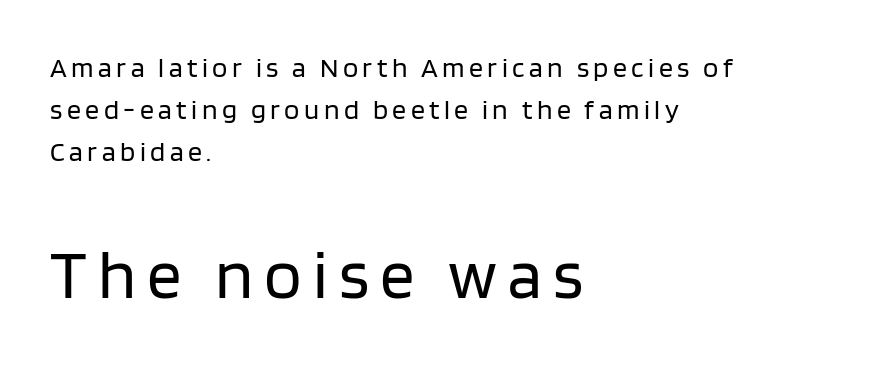
The image shows 69 px regular-weight sans-serif type, upright; set left-aligned, normal line spacing (1.5x), not underlined; the second (bottom) block is 2.46x larger; low stroke contrast and a large x-height.
